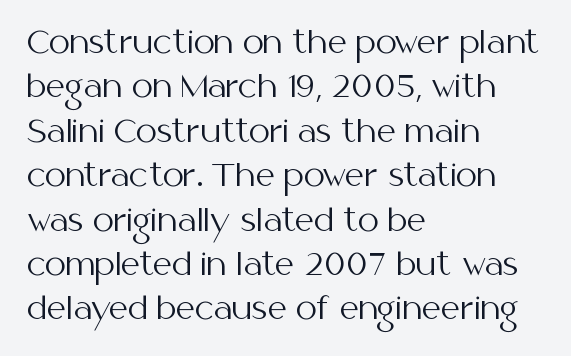
{"serif": "no", "italic": "no", "bold": "no", "weight": "regular", "width": "normal", "stroke_contrast": "medium", "x_height": "medium", "monospaced": "no", "underline": "no", "align": "left", "line_spacing": "normal", "line_spacing_ratio": 1.48, "letter_spacing": "normal", "letter_spacing_em": 0.0, "glyph_px": 30}
